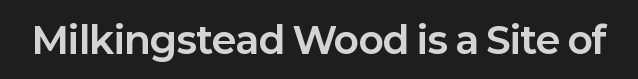
The image shows 37 px bold sans-serif type, upright; set normal letter spacing, not underlined; low stroke contrast and a medium x-height.
